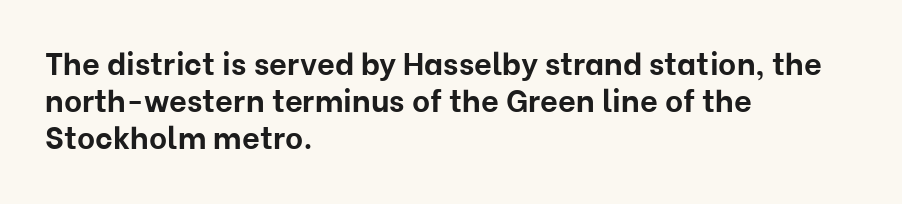
{"serif": "no", "italic": "no", "bold": "yes", "weight": "bold", "width": "normal", "stroke_contrast": "low", "x_height": "medium", "monospaced": "no", "underline": "no", "align": "left", "line_spacing_ratio": 1.2, "letter_spacing": "normal", "letter_spacing_em": 0.0, "glyph_px": 31}
